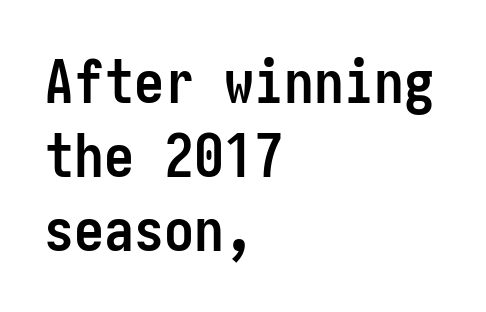
The image shows 60 px semibold, condensed sans-serif type, upright; set left-aligned, line spacing 1.23x, normal letter spacing, not underlined; low stroke contrast and a medium x-height.
